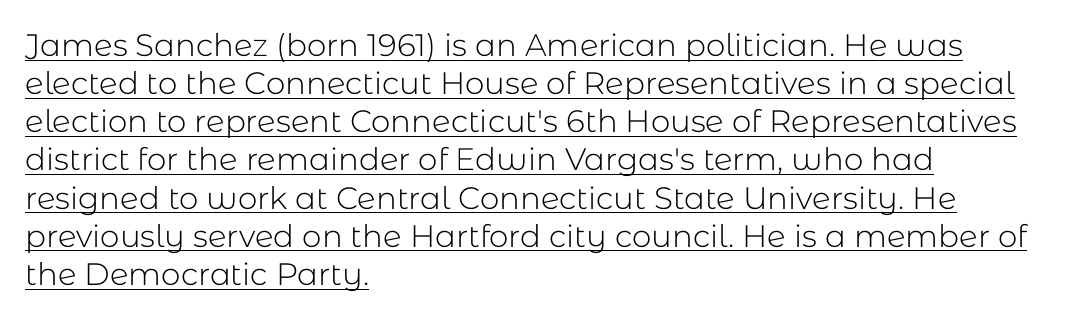
{"serif": "no", "italic": "no", "bold": "no", "weight": "light", "width": "normal", "stroke_contrast": "low", "x_height": "medium", "monospaced": "no", "underline": "yes", "align": "left", "line_spacing_ratio": 1.23, "letter_spacing": "normal", "letter_spacing_em": 0.0, "glyph_px": 31}
